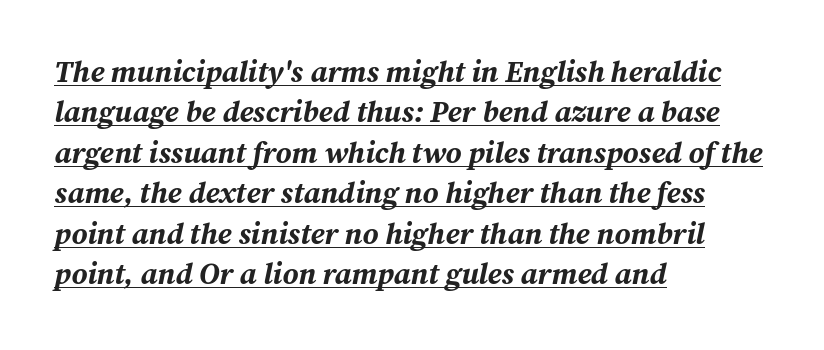
{"italic": "yes", "lean": "right", "slant_degrees": 12, "bold": "yes", "weight": "bold", "width": "normal", "stroke_contrast": "medium", "x_height": "medium", "monospaced": "no", "underline": "yes", "align": "left", "line_spacing": "normal", "line_spacing_ratio": 1.35, "letter_spacing": "normal", "letter_spacing_em": 0.0, "glyph_px": 30}
